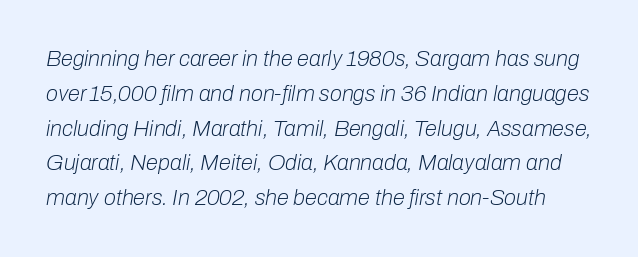
The image shows 22 px text type, italic (leaning right); set normal line spacing (1.58x), normal letter spacing, not underlined.
